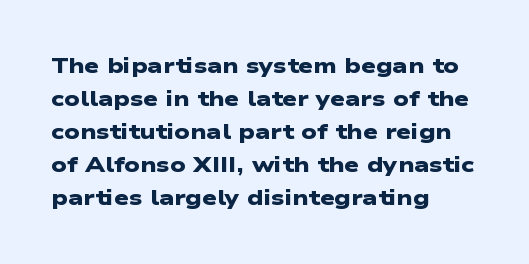
The image shows 21 px bold type; set left-aligned, normal line spacing (1.57x), normal letter spacing, not underlined.
